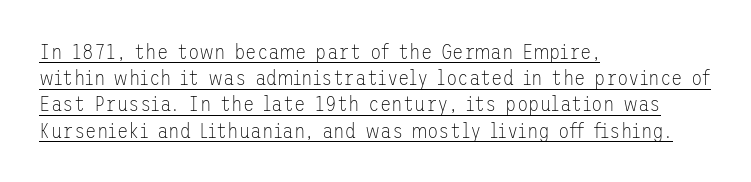
These lines are set flush left with a ragged right edge. Check the space under the baseline: a stroke is drawn there. The typography opts for an upright posture over an oblique one. Unbolded letterforms with no extra heft. In terms of letterspacing, this is plain default setting.
